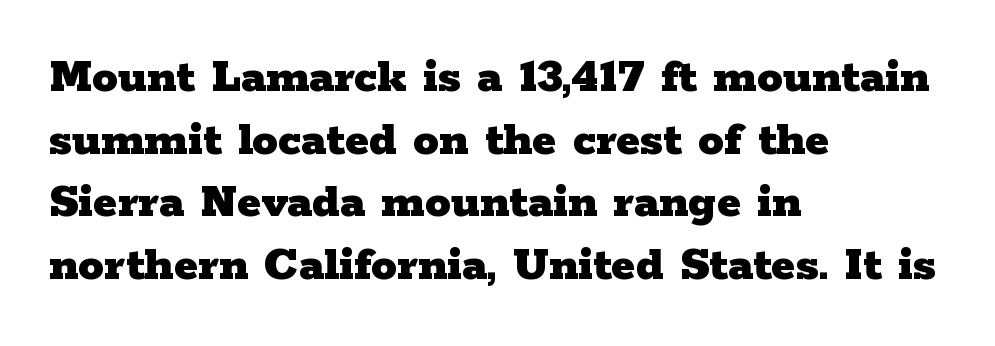
The image shows 51 px heavy, wide serif type, upright; set left-aligned, line spacing 1.23x, normal letter spacing, not underlined; low stroke contrast and a medium x-height.
